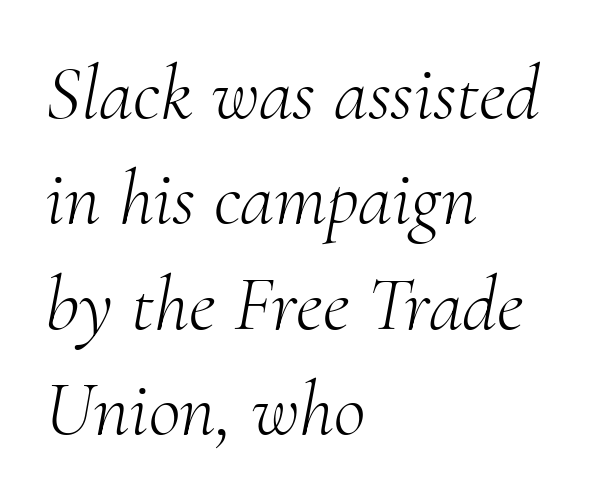
{"serif": "yes", "italic": "yes", "lean": "right", "slant_degrees": 10, "bold": "no", "weight": "light", "width": "normal", "stroke_contrast": "medium", "x_height": "small", "monospaced": "no", "underline": "no", "align": "left", "line_spacing": "normal", "line_spacing_ratio": 1.35, "letter_spacing": "normal", "letter_spacing_em": 0.0, "glyph_px": 78}
